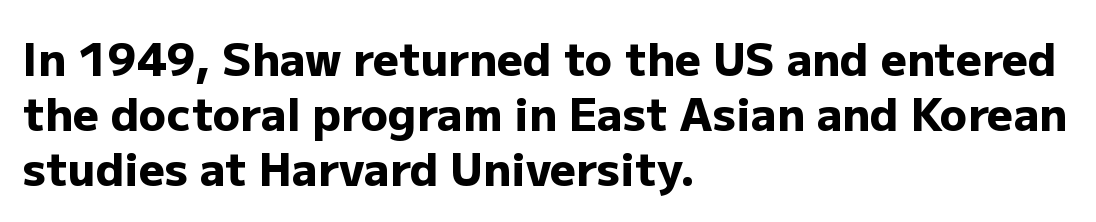
Style check: upright. What stands out about the letter spacing? Nothing — it is the standard amount. The strokes are fattened all the way to bold. This rendering employs a face without finishing strokes, i.e., a sans-serif. This sample has the flowing, uneven cadence of proportional lettering. Leftover space on each line is placed entirely after the last word.
